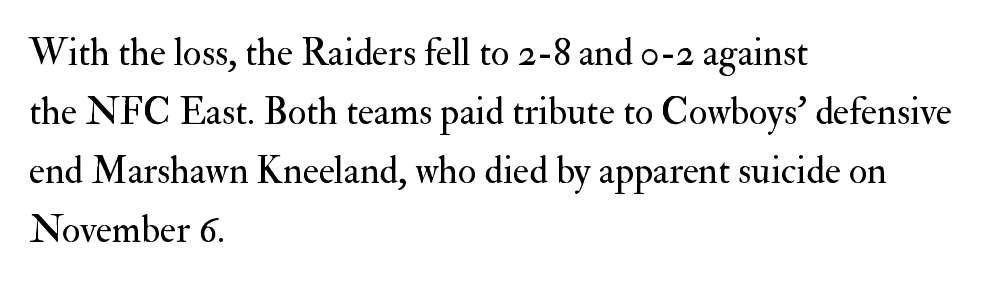
The setting favours the left margin, as ordinary paragraphs usually do. This sample keeps an unexceptional amount of space between lines. I'd call this a serif setting — the letters wear small feet. Each letter keeps its own natural width here, so spacing adapts to shape. Descender tails drop into unmarked territory. The line texture is even and compact thanks to regular tracking.
